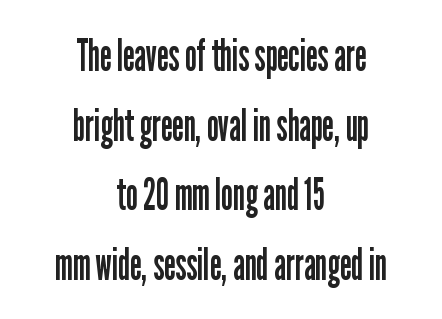
What's the leading like? Ordinary, nothing unusual. Underlining? Definitely not there. The rendering uses natural spacing where letterforms have individual widths. The letters stand straight up with perfectly vertical stems.
